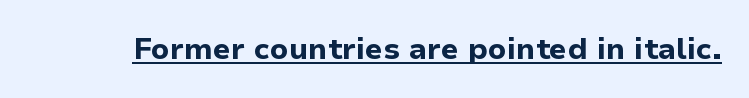
Q: Is the text bold? A: Yes.
Q: Is the text italic (slanted)? A: No, it is upright.
Q: Is the typeface a serif or a sans-serif typeface? A: Sans-serif.
Q: Is the text underlined? A: Yes.
Q: Is the spacing between letters normal or unusually wide? A: Normal.
Q: Width (condensed, normal, or wide)? A: Normal.
Q: Stroke contrast? A: Low.
Q: x-height? A: Medium.
Q: Monospaced? A: No.
